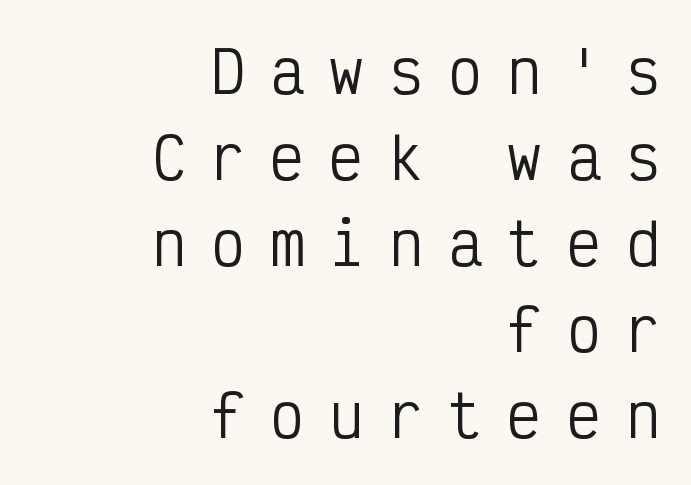
Q: Is the text bold? A: No.
Q: Is the text italic (slanted)? A: No, it is upright.
Q: Is the typeface a serif or a sans-serif typeface? A: Sans-serif.
Q: Is the text underlined? A: No.
Q: How is the paragraph aligned? A: Right-aligned.
Q: Is the spacing between letters normal or unusually wide? A: Unusually wide.
Q: Is the spacing between lines tight, normal or loose? A: Normal.
Q: Width (condensed, normal, or wide)? A: Condensed.
Q: Stroke contrast? A: Low.
Q: x-height? A: Medium.
Q: Monospaced? A: Yes.
